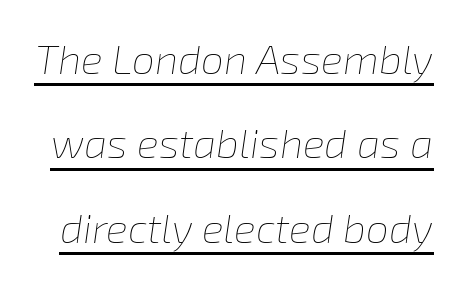
{"italic": "yes", "lean": "right", "slant_degrees": 8, "bold": "no", "weight": "thin", "width": "normal", "stroke_contrast": "low", "x_height": "medium", "monospaced": "no", "underline": "yes", "line_spacing": "loose", "line_spacing_ratio": 2.06, "letter_spacing": "normal", "letter_spacing_em": 0.0, "glyph_px": 41}
